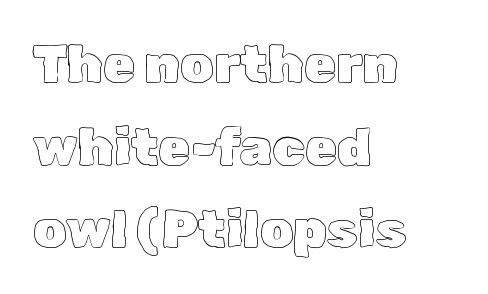
Q: Is the text italic (slanted)? A: No, it is upright.
Q: Is the text underlined? A: No.
Q: How is the paragraph aligned? A: Left-aligned.
Q: Is the spacing between letters normal or unusually wide? A: Normal.
Q: Is the spacing between lines tight, normal or loose? A: Normal.
Q: Width (condensed, normal, or wide)? A: Normal.
Q: x-height? A: Medium.
Q: Monospaced? A: No.
